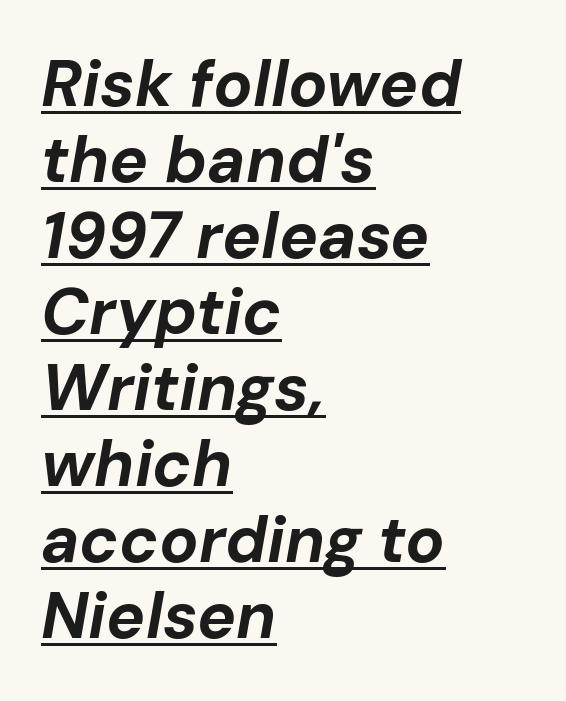
{"italic": "yes", "lean": "right", "slant_degrees": 10, "bold": "yes", "weight": "bold", "width": "normal", "stroke_contrast": "low", "x_height": "medium", "monospaced": "no", "underline": "yes", "align": "left", "line_spacing_ratio": 1.17, "letter_spacing": "normal", "letter_spacing_em": 0.0, "glyph_px": 65}
